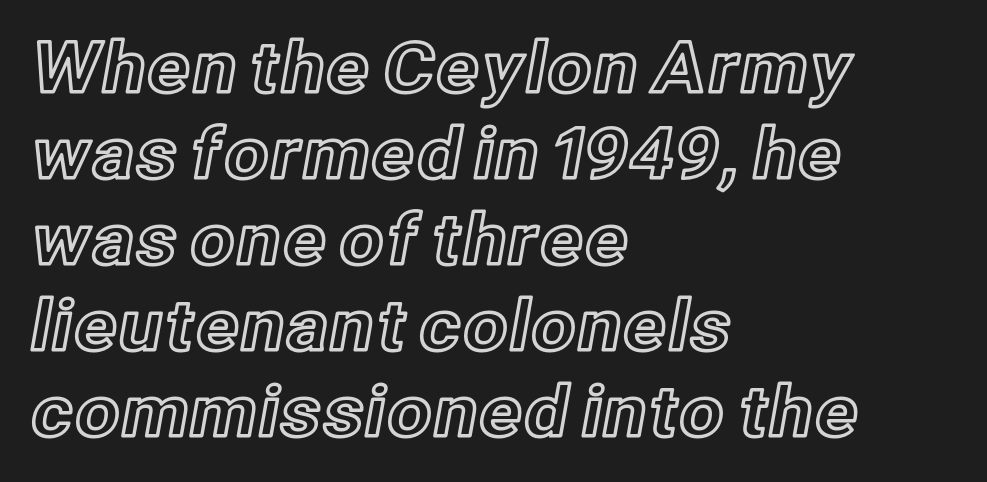
{"width": "normal", "x_height": "medium", "monospaced": "no", "underline": "no", "align": "left", "line_spacing_ratio": 1.23, "letter_spacing": "normal", "letter_spacing_em": 0.0, "glyph_px": 70}
